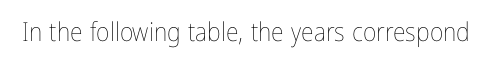
{"italic": "no", "bold": "no", "underline": "no", "letter_spacing": "normal", "letter_spacing_em": 0.0, "glyph_px": 26}
